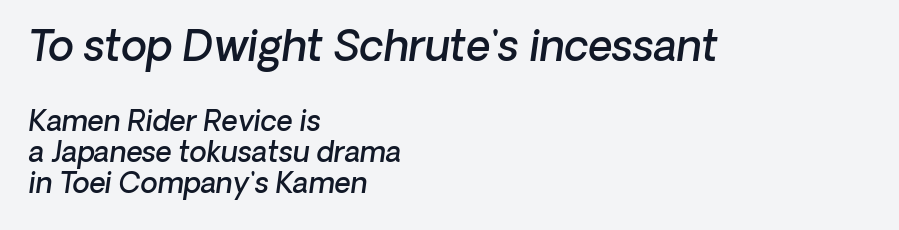
The image shows 42 px semibold type, italic (leaning right); set left-aligned, tight line spacing (1.12x), normal letter spacing, not underlined; the first (top) block is 1.5x larger; low stroke contrast and a medium x-height.
